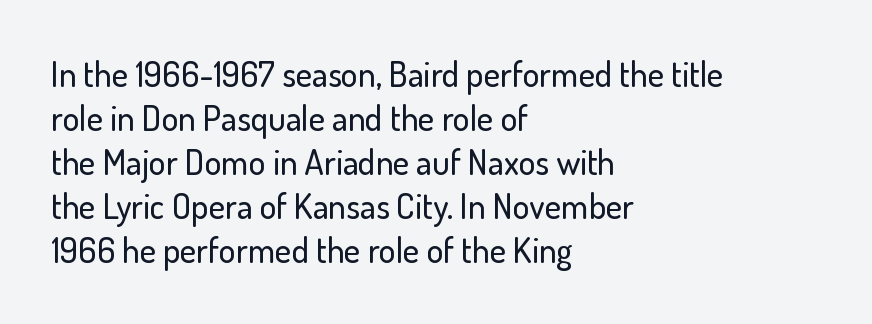
Q: Is the text italic (slanted)? A: No, it is upright.
Q: Is the typeface a serif or a sans-serif typeface? A: Sans-serif.
Q: Is the text underlined? A: No.
Q: How is the paragraph aligned? A: Left-aligned.
Q: Is the spacing between letters normal or unusually wide? A: Normal.
Q: Is the spacing between lines tight, normal or loose? A: Normal.
Q: Width (condensed, normal, or wide)? A: Normal.
Q: Stroke contrast? A: Low.
Q: x-height? A: Small.
Q: Monospaced? A: No.
